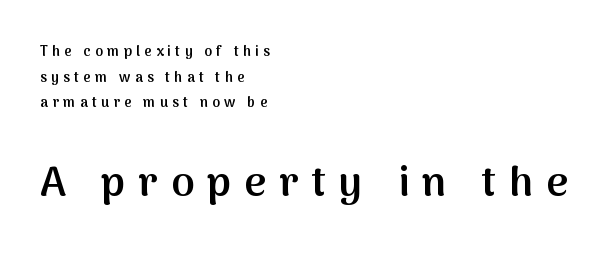
The image shows 42 px semibold sans-serif type, upright; set left-aligned, line spacing 1.83x, unusually wide letter spacing (+0.31 em), not underlined; the second (bottom) block is 3.0x larger; medium stroke contrast and a medium x-height.
